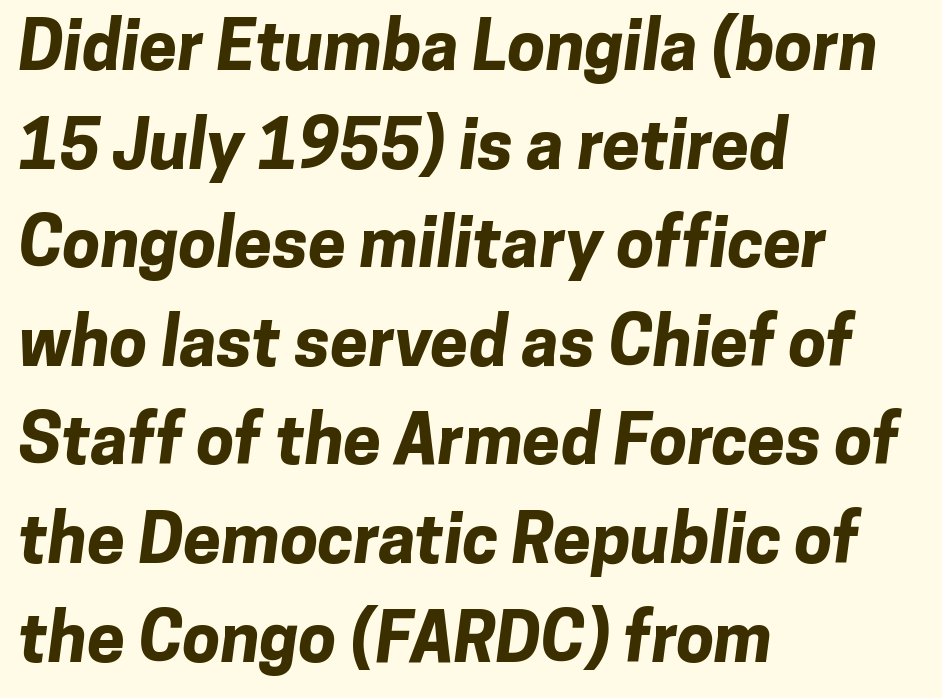
The image shows 68 px bold sans-serif type; set left-aligned, normal line spacing (1.45x), normal letter spacing, not underlined; low stroke contrast and a medium x-height.
